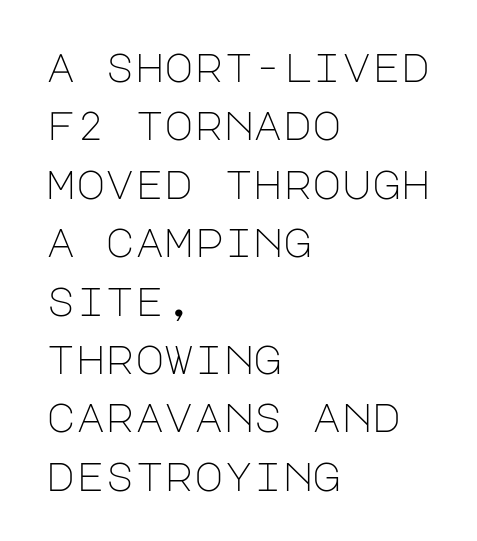
Q: Is the text bold? A: No.
Q: Is the text italic (slanted)? A: No, it is upright.
Q: Is the typeface a serif or a sans-serif typeface? A: Sans-serif.
Q: Is the text underlined? A: No.
Q: How is the paragraph aligned? A: Left-aligned.
Q: Is the spacing between letters normal or unusually wide? A: Normal.
Q: Is the spacing between lines tight, normal or loose? A: Normal.
Q: Width (condensed, normal, or wide)? A: Normal.
Q: Stroke contrast? A: Low.
Q: x-height? A: Large.
